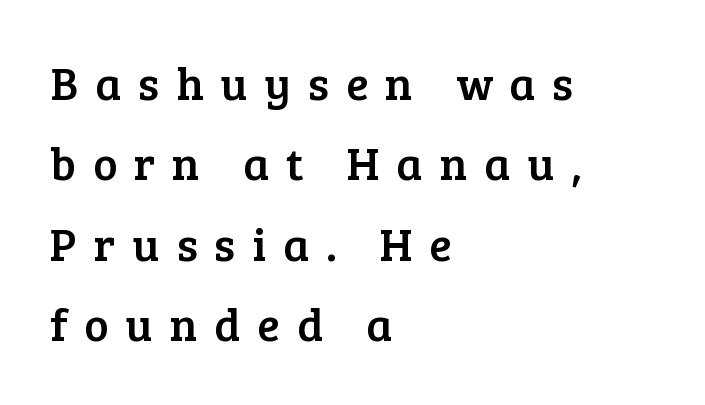
The image shows 46 px serif type, upright; set left-aligned, line spacing 1.75x, unusually wide letter spacing (+0.37 em), not underlined; low stroke contrast and a medium x-height.
